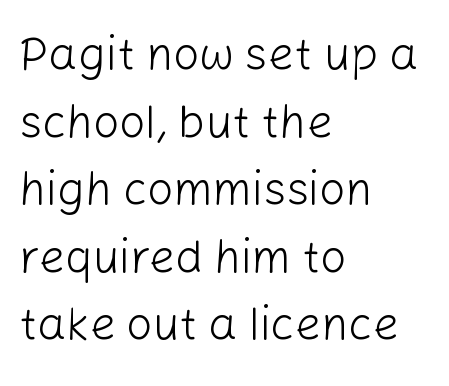
The image shows 46 px light sans-serif type, upright; set left-aligned, normal line spacing (1.47x), normal letter spacing, not underlined; low stroke contrast and a medium x-height.
